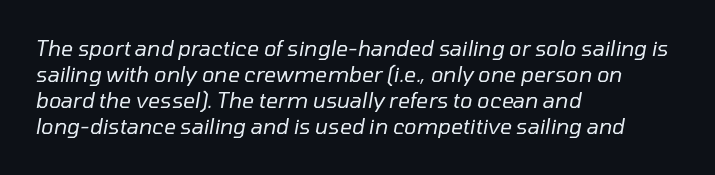
When letters slant like this, we call the style italic. Layout note: lines flush left. A typesetter would call this zero additional tracking. The cut favours lightness, reaching ordinary text weight at its darkest. The passage shown is not underscored anywhere.
